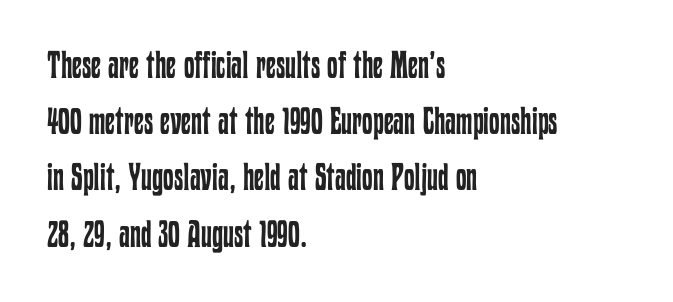
{"italic": "no", "bold": "no", "weight": "regular", "width": "condensed", "stroke_contrast": "low", "x_height": "medium", "monospaced": "no", "underline": "no", "align": "left", "line_spacing": "normal", "line_spacing_ratio": 1.48, "letter_spacing": "normal", "letter_spacing_em": 0.0, "glyph_px": 38}
